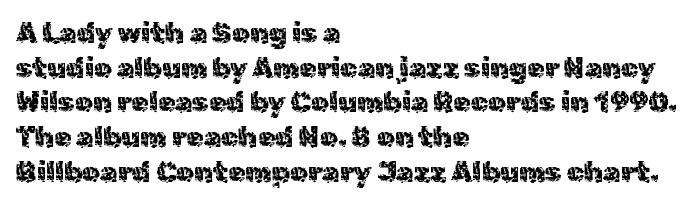
Q: Is the text italic (slanted)? A: No, it is upright.
Q: Is the typeface a serif or a sans-serif typeface? A: Sans-serif.
Q: Is the text underlined? A: No.
Q: How is the paragraph aligned? A: Left-aligned.
Q: Is the spacing between letters normal or unusually wide? A: Normal.
Q: Width (condensed, normal, or wide)? A: Normal.
Q: x-height? A: Medium.
Q: Monospaced? A: No.
